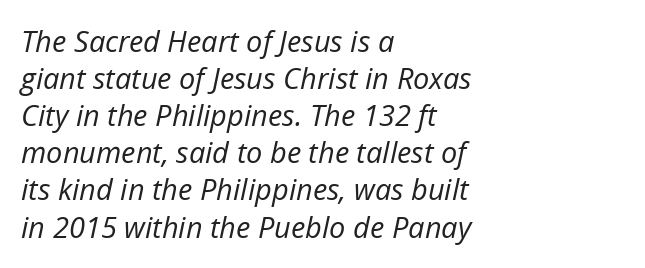
{"italic": "yes", "lean": "right", "slant_degrees": 12, "bold": "no", "weight": "regular", "width": "normal", "stroke_contrast": "low", "x_height": "medium", "monospaced": "no", "underline": "no", "align": "left", "line_spacing": "normal", "line_spacing_ratio": 1.28, "letter_spacing": "normal", "letter_spacing_em": 0.0, "glyph_px": 29}
